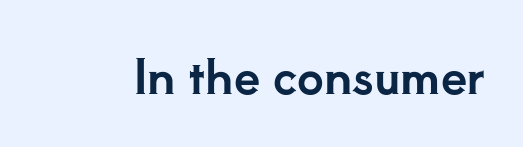
The image shows 47 px serif type, upright; set normal letter spacing, not underlined; low stroke contrast and a small x-height.
